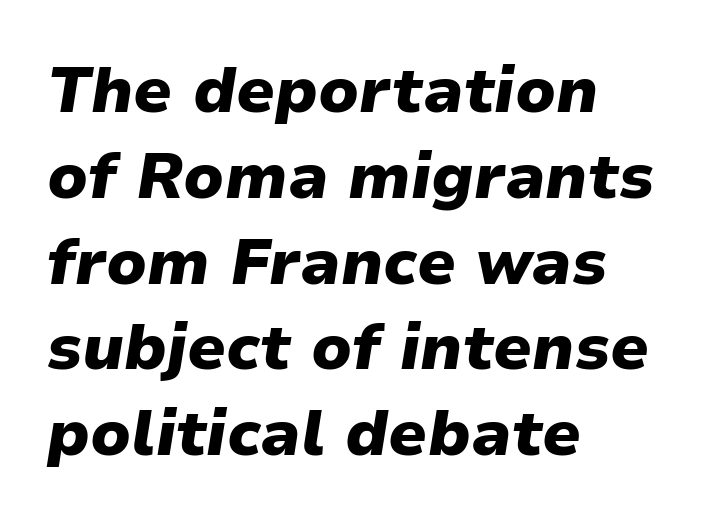
{"italic": "yes", "lean": "right", "slant_degrees": 9, "bold": "yes", "weight": "heavy", "width": "normal", "stroke_contrast": "low", "x_height": "medium", "monospaced": "no", "underline": "no", "align": "left", "line_spacing": "normal", "line_spacing_ratio": 1.34, "letter_spacing": "normal", "letter_spacing_em": 0.0, "glyph_px": 64}
